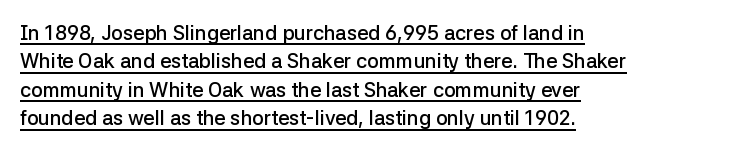
{"italic": "no", "bold": "semi", "underline": "yes", "align": "left", "line_spacing": "normal", "line_spacing_ratio": 1.42, "letter_spacing": "normal", "letter_spacing_em": 0.0, "glyph_px": 20}
